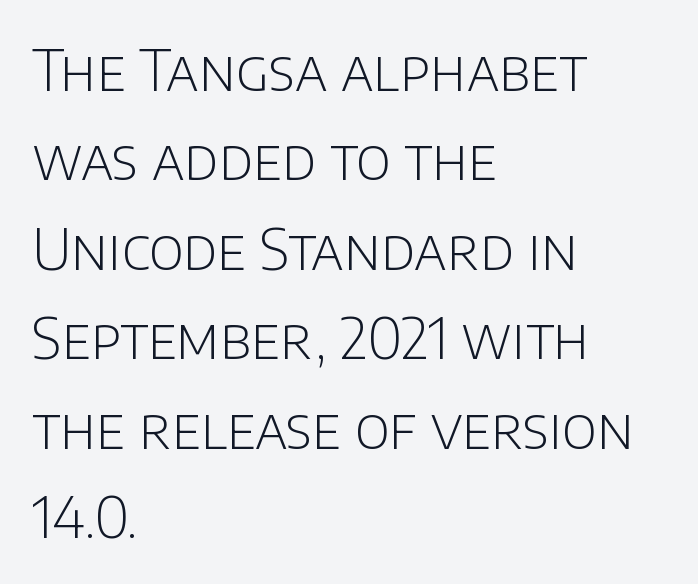
{"serif": "no", "italic": "no", "bold": "no", "weight": "light", "width": "normal", "stroke_contrast": "low", "x_height": "large", "monospaced": "no", "underline": "no", "align": "left", "line_spacing": "normal", "line_spacing_ratio": 1.57, "letter_spacing": "normal", "letter_spacing_em": 0.0, "glyph_px": 57}
